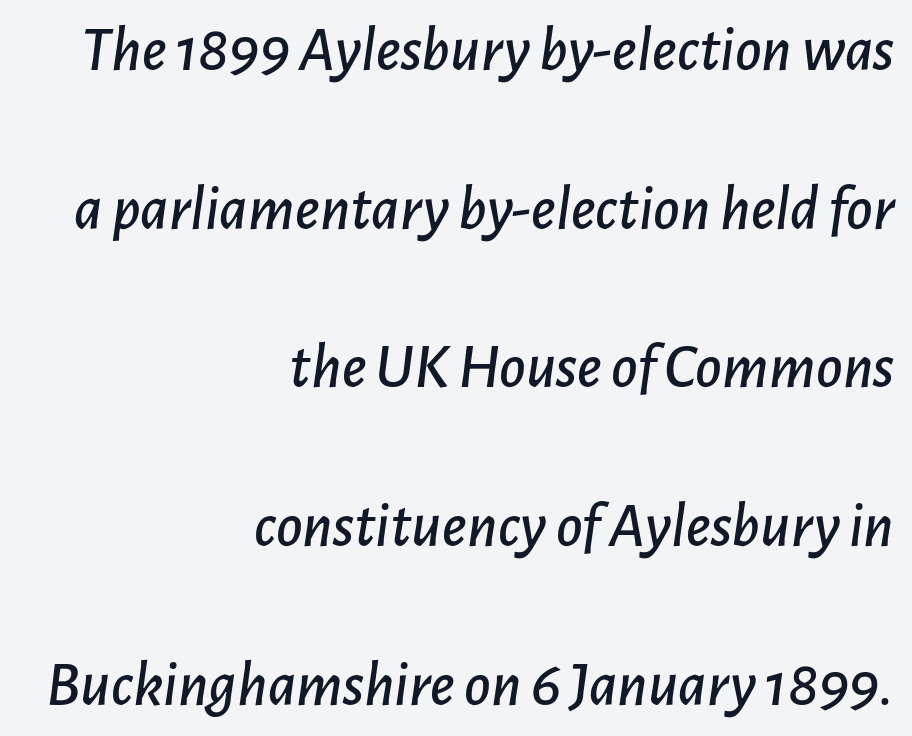
The image shows 64 px text type, italic (leaning right); set right-aligned, loose line spacing (2.48x), normal letter spacing, not underlined; low stroke contrast and a medium x-height.
